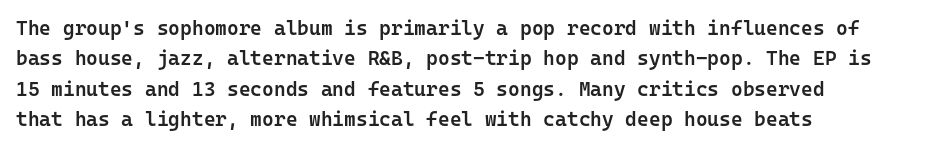
The image shows 20 px text type, upright; set left-aligned, normal line spacing (1.52x), normal letter spacing, not underlined.
